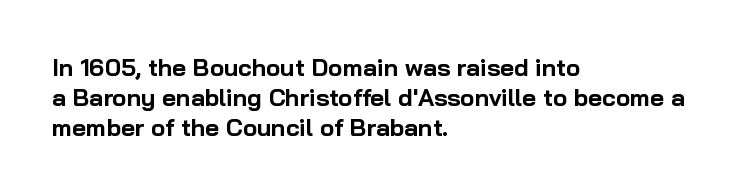
Q: Is the text bold? A: Yes.
Q: Is the text italic (slanted)? A: No, it is upright.
Q: Is the text underlined? A: No.
Q: How is the paragraph aligned? A: Left-aligned.
Q: Is the spacing between letters normal or unusually wide? A: Normal.
Q: Is the spacing between lines tight, normal or loose? A: Normal.
